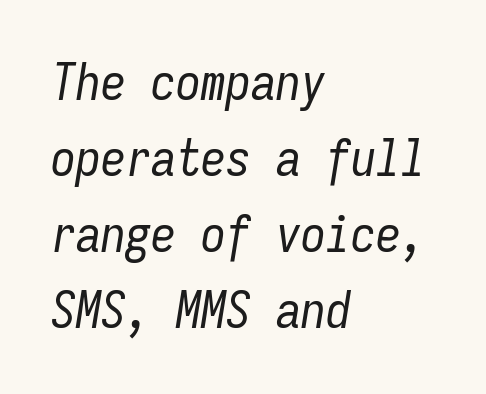
Q: Is the text bold? A: No.
Q: Is the text italic (slanted)? A: Yes, it leans right by about 9 degrees.
Q: Is the text underlined? A: No.
Q: How is the paragraph aligned? A: Left-aligned.
Q: Is the spacing between letters normal or unusually wide? A: Normal.
Q: Is the spacing between lines tight, normal or loose? A: Normal.
Q: Width (condensed, normal, or wide)? A: Condensed.
Q: Stroke contrast? A: Low.
Q: x-height? A: Medium.
Q: Monospaced? A: Yes.
